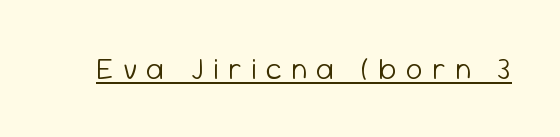
The image shows 30 px light sans-serif type, upright; set unusually wide letter spacing (+0.31 em), underlined; low stroke contrast and a medium x-height.
